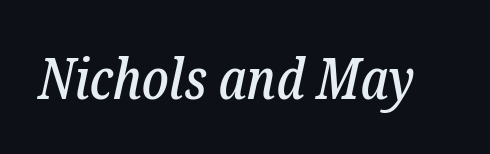
The passage shown is typed in a proportional face where columns would drift. When letters slant like this, we call the style italic. The line texture is even and compact thanks to regular tracking. The designer went with a serif here, giving each stem small feet. Unmarked baselines from the first word to the last.
